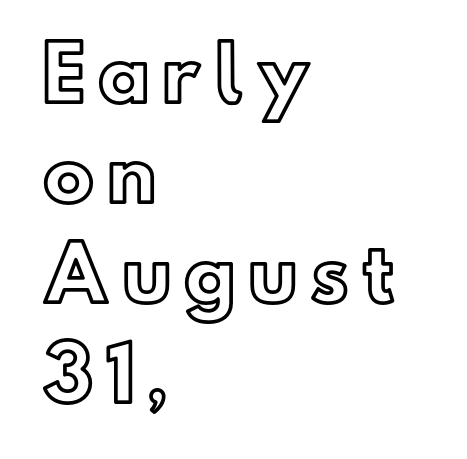
The letters stand upright; this is a roman face. Each letter keeps its own natural width here, so spacing adapts to shape. A clean baseline with only descenders dipping below it. Line spacing here is normal. The lines are quadded left.
